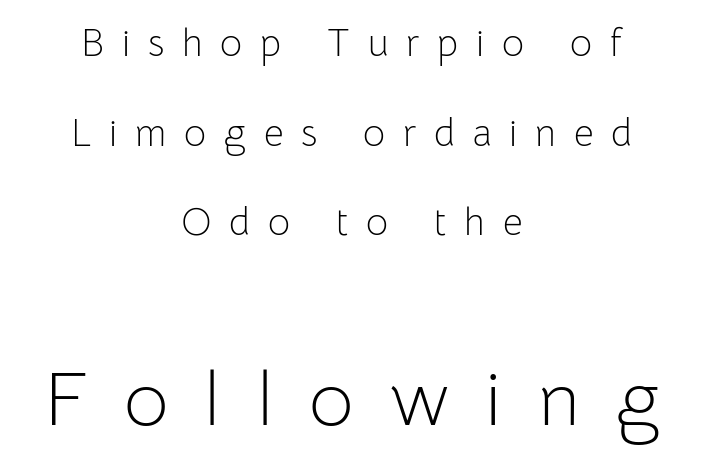
{"serif": "no", "italic": "no", "bold": "no", "weight": "light", "width": "normal", "stroke_contrast": "low", "x_height": "medium", "monospaced": "no", "underline": "no", "align": "center", "line_spacing": "loose", "line_spacing_ratio": 2.36, "letter_spacing": "wide", "letter_spacing_em": 0.47, "larger_block": "second", "size_ratio": 2.03, "glyph_px": 77}
